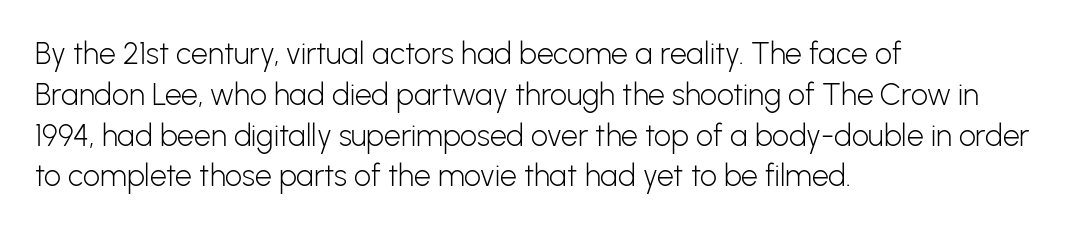
Q: Is the text bold? A: No.
Q: Is the text italic (slanted)? A: No, it is upright.
Q: Is the typeface a serif or a sans-serif typeface? A: Sans-serif.
Q: Is the text underlined? A: No.
Q: How is the paragraph aligned? A: Left-aligned.
Q: Is the spacing between letters normal or unusually wide? A: Normal.
Q: Is the spacing between lines tight, normal or loose? A: Normal.
Q: Width (condensed, normal, or wide)? A: Normal.
Q: Stroke contrast? A: Low.
Q: x-height? A: Medium.
Q: Monospaced? A: No.
